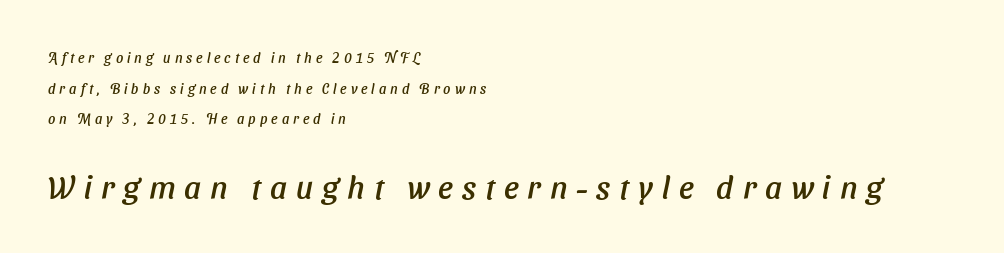
Q: Is the text italic (slanted)? A: Yes, it leans right by about 11 degrees.
Q: Is the text underlined? A: No.
Q: How is the paragraph aligned? A: Left-aligned.
Q: Is the spacing between letters normal or unusually wide? A: Unusually wide.
Q: Is the spacing between lines tight, normal or loose? A: Loose.
Q: Which block of text is set in a larger size, the first (top) or the second (bottom)? A: The second (bottom) one.
Q: Width (condensed, normal, or wide)? A: Normal.
Q: Stroke contrast? A: Low.
Q: x-height? A: Medium.
Q: Monospaced? A: No.
